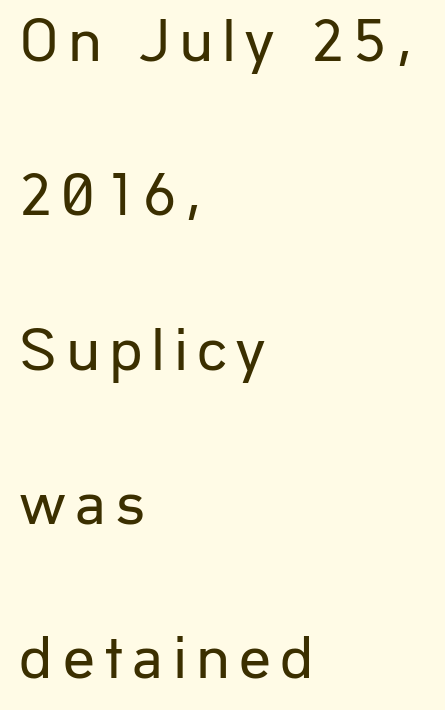
Q: Is the text bold? A: No.
Q: Is the text italic (slanted)? A: No, it is upright.
Q: Is the typeface a serif or a sans-serif typeface? A: Sans-serif.
Q: Is the text underlined? A: No.
Q: How is the paragraph aligned? A: Left-aligned.
Q: Is the spacing between lines tight, normal or loose? A: Loose.
Q: Width (condensed, normal, or wide)? A: Normal.
Q: Stroke contrast? A: Low.
Q: x-height? A: Medium.
Q: Monospaced? A: No.
